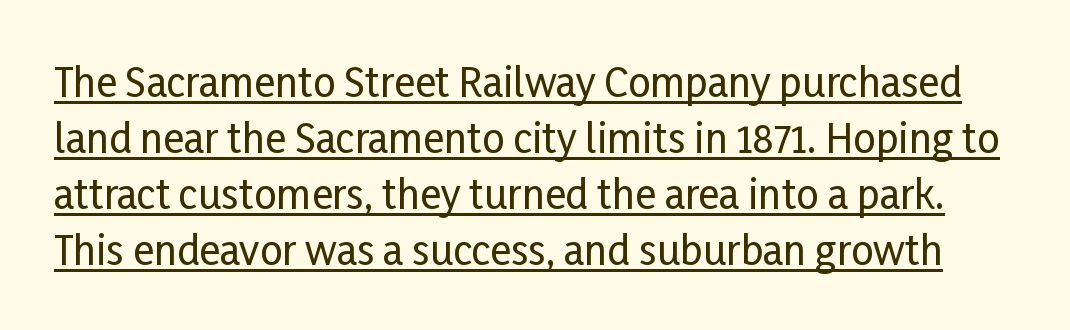
Think of a printed novel: that variable character pitch is what you see here. I'd call this a sans setting — the letters go barefoot. Whoever set this chose a conventional vertical rhythm. Characters follow at the spacing the type designer built in. A typesetter would mark this as roman, not italic. Glance below the letters and you will spot a drawn line.
